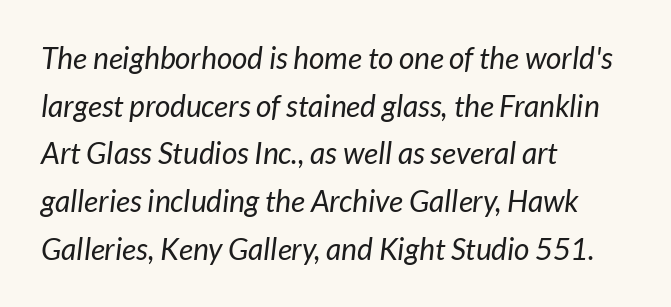
{"serif": "no", "bold": "no", "weight": "regular", "width": "normal", "stroke_contrast": "low", "x_height": "medium", "monospaced": "no", "underline": "no", "align": "left", "line_spacing": "normal", "line_spacing_ratio": 1.59, "letter_spacing": "normal", "letter_spacing_em": 0.0, "glyph_px": 30}
